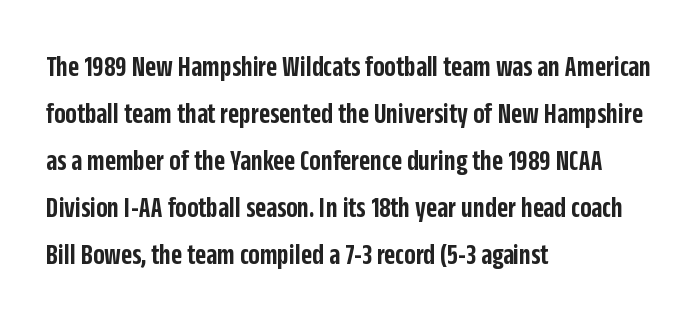
The image shows 30 px semibold, condensed sans-serif type, upright; set left-aligned, normal line spacing (1.57x), normal letter spacing, not underlined; low stroke contrast and a large x-height.
